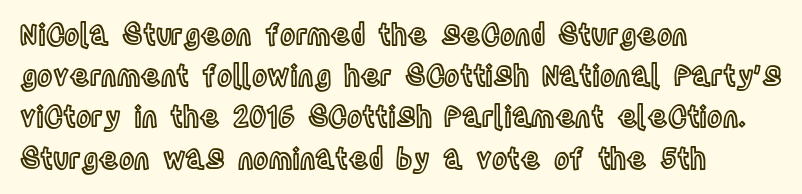
A typesetter would call this proportional, since set widths differ per character. Regarding leading, the lines here are spaced in the standard way. Lines of text with bare space underneath. The rag falls on the right side of this text block. A typesetter would call this zero additional tracking.
